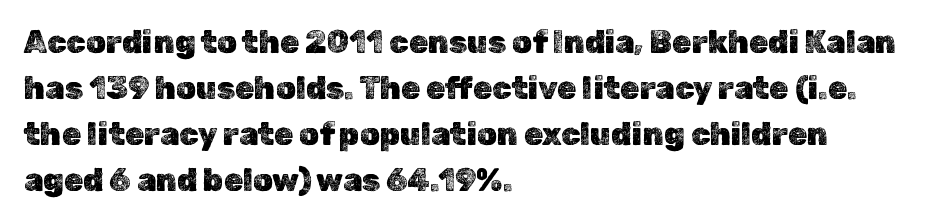
The image shows 31 px text type, upright; set left-aligned, normal line spacing (1.48x), normal letter spacing, not underlined; a medium x-height.
